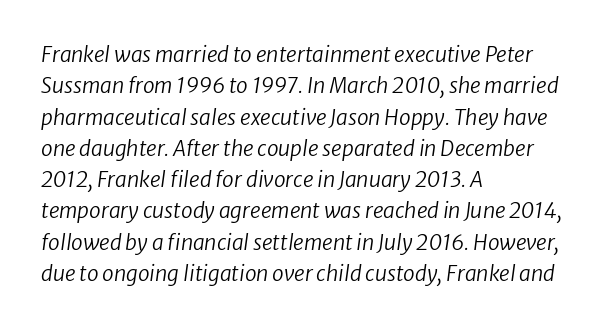
The image shows 21 px text type, italic (leaning right); set left-aligned, normal line spacing (1.49x), normal letter spacing, not underlined.
